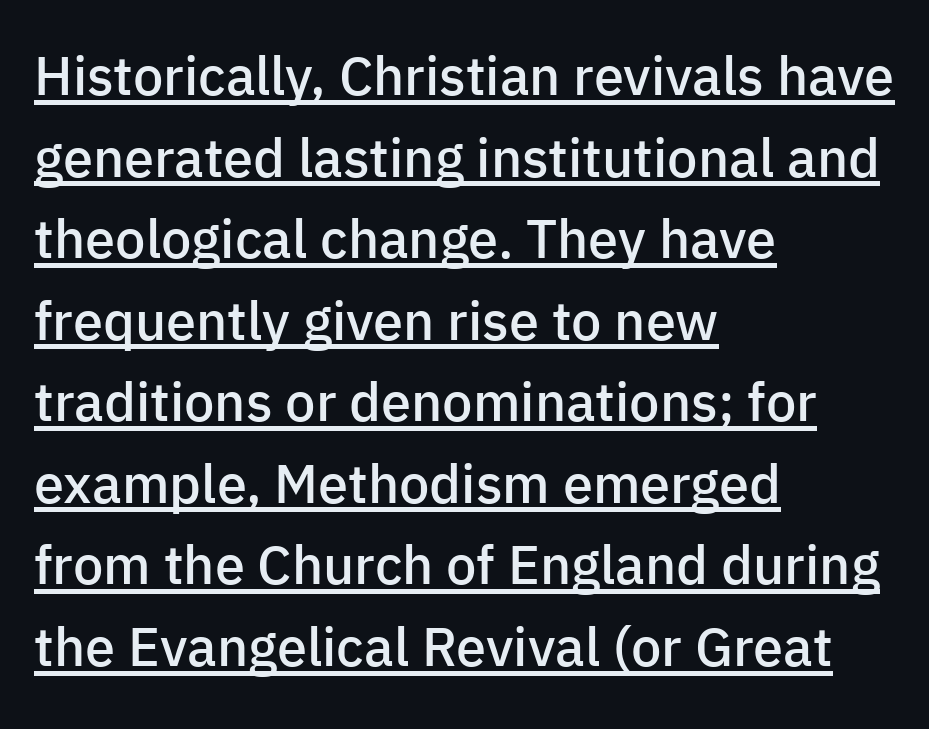
Q: Is the text bold? A: Semi-bold.
Q: Is the text italic (slanted)? A: No, it is upright.
Q: Is the typeface a serif or a sans-serif typeface? A: Sans-serif.
Q: Is the text underlined? A: Yes.
Q: How is the paragraph aligned? A: Left-aligned.
Q: Is the spacing between letters normal or unusually wide? A: Normal.
Q: Is the spacing between lines tight, normal or loose? A: Normal.
Q: Width (condensed, normal, or wide)? A: Normal.
Q: Stroke contrast? A: Low.
Q: x-height? A: Medium.
Q: Monospaced? A: No.
